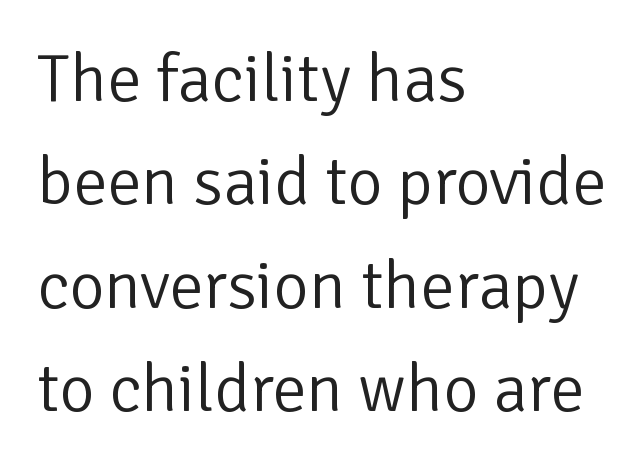
Q: Is the text bold? A: No.
Q: Is the text italic (slanted)? A: No, it is upright.
Q: Is the typeface a serif or a sans-serif typeface? A: Sans-serif.
Q: Is the text underlined? A: No.
Q: How is the paragraph aligned? A: Left-aligned.
Q: Is the spacing between letters normal or unusually wide? A: Normal.
Q: Is the spacing between lines tight, normal or loose? A: Normal.
Q: Width (condensed, normal, or wide)? A: Normal.
Q: Stroke contrast? A: Low.
Q: x-height? A: Medium.
Q: Monospaced? A: No.
